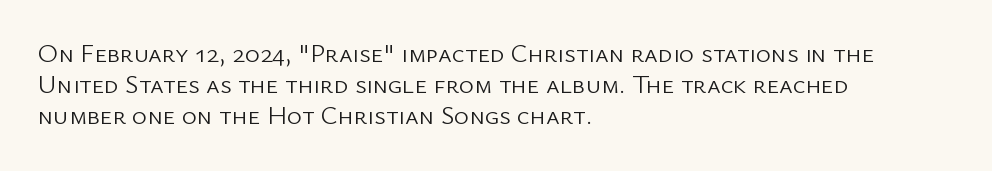
The image shows 26 px text type, upright; set left-aligned, line spacing 1.2x, normal letter spacing, not underlined.
